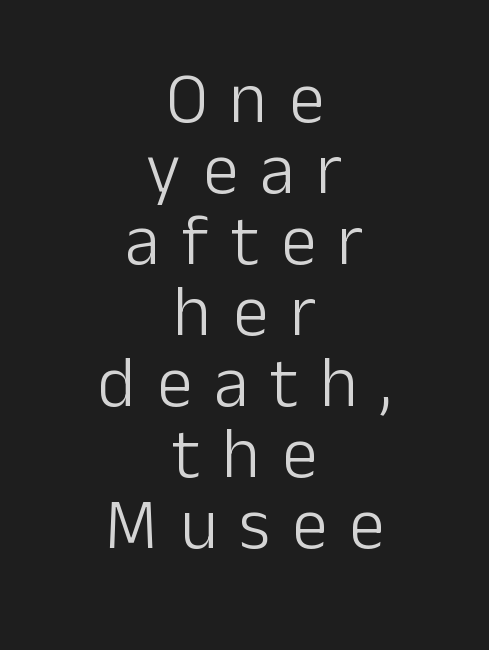
Q: Is the text bold? A: No.
Q: Is the text italic (slanted)? A: No, it is upright.
Q: Is the typeface a serif or a sans-serif typeface? A: Sans-serif.
Q: Is the text underlined? A: No.
Q: How is the paragraph aligned? A: Centered.
Q: Is the spacing between letters normal or unusually wide? A: Unusually wide.
Q: Is the spacing between lines tight, normal or loose? A: Tight.
Q: Width (condensed, normal, or wide)? A: Normal.
Q: Stroke contrast? A: Low.
Q: x-height? A: Medium.
Q: Monospaced? A: No.
